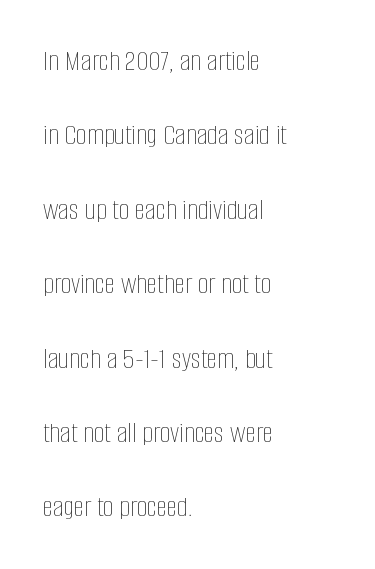
{"italic": "no", "bold": "no", "weight": "thin", "width": "condensed", "stroke_contrast": "low", "x_height": "large", "monospaced": "no", "underline": "no", "align": "left", "line_spacing": "loose", "line_spacing_ratio": 2.48, "letter_spacing": "normal", "letter_spacing_em": 0.0, "glyph_px": 30}
